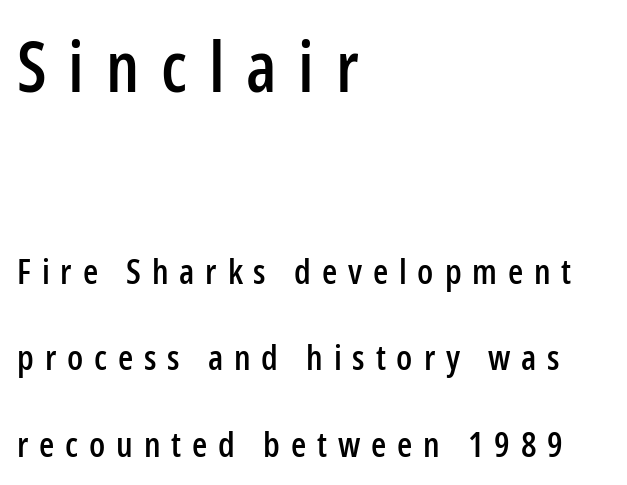
The image shows 70 px condensed sans-serif type, upright; set left-aligned, loose line spacing (2.47x), unusually wide letter spacing (+0.31 em), not underlined; the first (top) block is 2.0x larger; low stroke contrast and a medium x-height.
